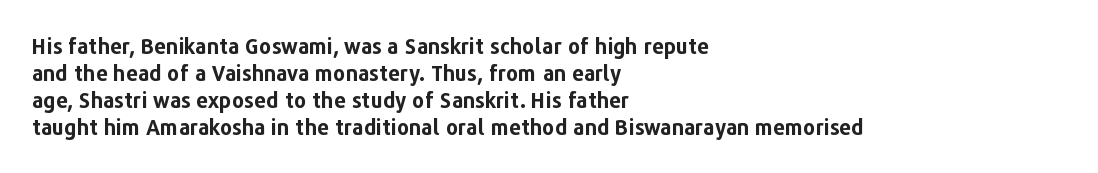
Q: Is the text bold? A: Yes.
Q: Is the text italic (slanted)? A: No, it is upright.
Q: Is the text underlined? A: No.
Q: How is the paragraph aligned? A: Left-aligned.
Q: Is the spacing between letters normal or unusually wide? A: Normal.
Q: Is the spacing between lines tight, normal or loose? A: Normal.
